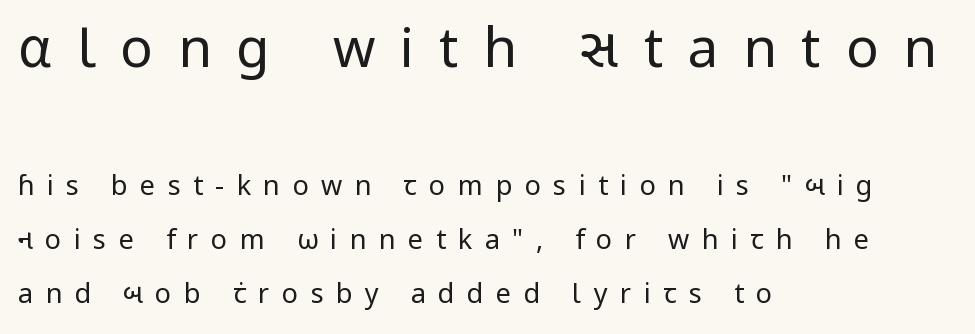
{"serif": "no", "italic": "no", "bold": "no", "weight": "regular", "width": "normal", "stroke_contrast": "low", "x_height": "medium", "monospaced": "no", "underline": "no", "align": "left", "line_spacing": "loose", "line_spacing_ratio": 2.01, "letter_spacing": "wide", "letter_spacing_em": 0.46, "larger_block": "first", "size_ratio": 2.0, "glyph_px": 54}
